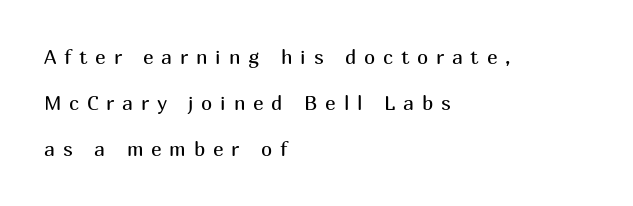
{"italic": "no", "bold": "no", "underline": "no", "align": "left", "line_spacing": "loose", "line_spacing_ratio": 2.31, "letter_spacing": "wide", "letter_spacing_em": 0.39, "glyph_px": 20}
